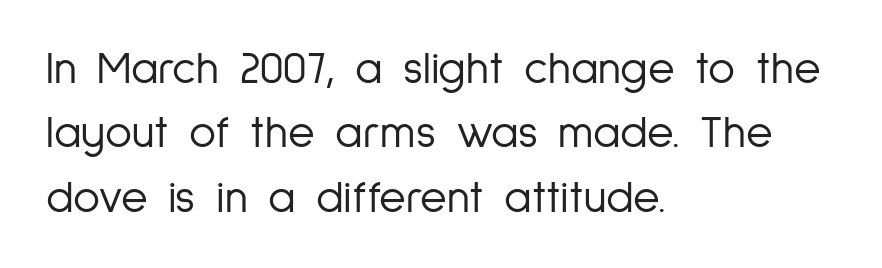
Evenly set lines give the paragraph a standard silhouette. A typesetter would label this face a sans. The letters look calm and open, with moderate or lighter stems. You could call the tracking neutral — neither tight nor loose.
